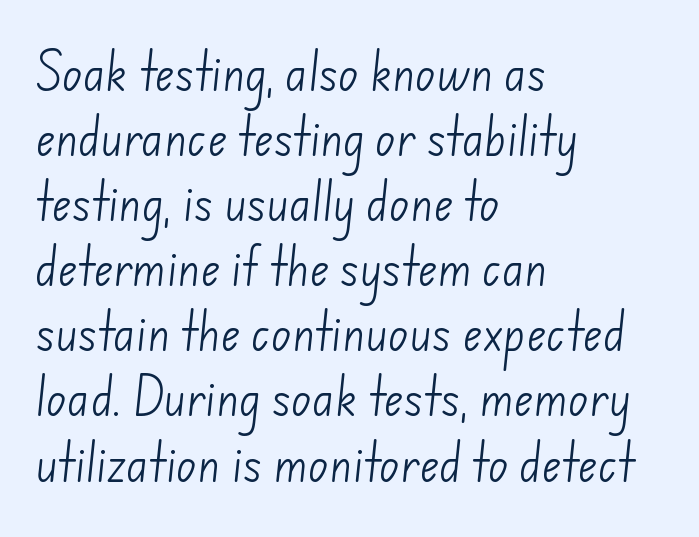
Q: Is the text bold? A: No.
Q: Is the typeface a serif or a sans-serif typeface? A: Sans-serif.
Q: Is the text underlined? A: No.
Q: How is the paragraph aligned? A: Left-aligned.
Q: Is the spacing between letters normal or unusually wide? A: Normal.
Q: Is the spacing between lines tight, normal or loose? A: Normal.
Q: Width (condensed, normal, or wide)? A: Normal.
Q: Stroke contrast? A: Low.
Q: x-height? A: Small.
Q: Monospaced? A: No.
